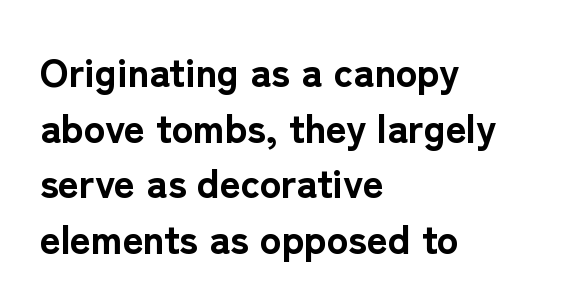
The image shows 40 px bold sans-serif type, upright; set left-aligned, normal line spacing (1.39x), normal letter spacing, not underlined; low stroke contrast and a medium x-height.
